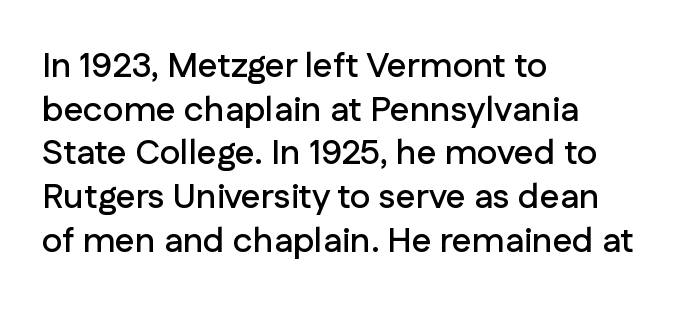
The image shows 35 px sans-serif type, upright; set left-aligned, normal line spacing (1.25x), normal letter spacing, not underlined; low stroke contrast and a medium x-height.
